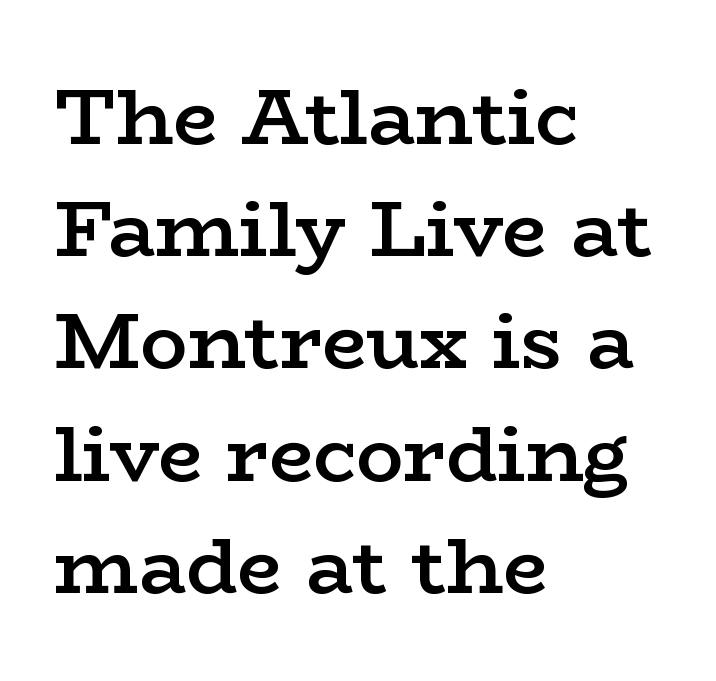
{"serif": "yes", "italic": "no", "bold": "semi", "weight": "semibold", "width": "wide", "stroke_contrast": "low", "x_height": "medium", "monospaced": "no", "underline": "no", "align": "left", "line_spacing": "normal", "line_spacing_ratio": 1.42, "letter_spacing": "normal", "letter_spacing_em": 0.0, "glyph_px": 79}
